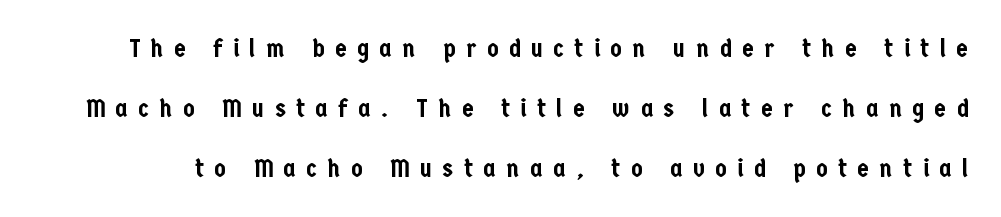
Q: Is the text italic (slanted)? A: No, it is upright.
Q: Is the text underlined? A: No.
Q: Is the spacing between letters normal or unusually wide? A: Unusually wide.
Q: Is the spacing between lines tight, normal or loose? A: Loose.
